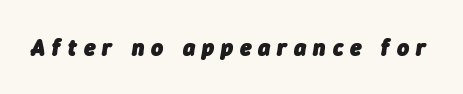
The baseline area is clear. In terms of weight, the rendering is a true, heavy bold. The type is letterspaced generously, with wide tracking. Style check: oblique.
